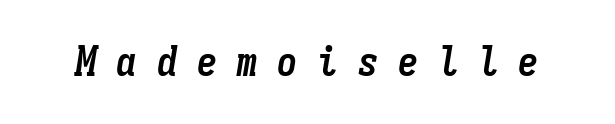
The image shows 41 px semibold, condensed type, italic (leaning right), monospaced; set unusually wide letter spacing (+0.48 em), not underlined; low stroke contrast and a medium x-height.
